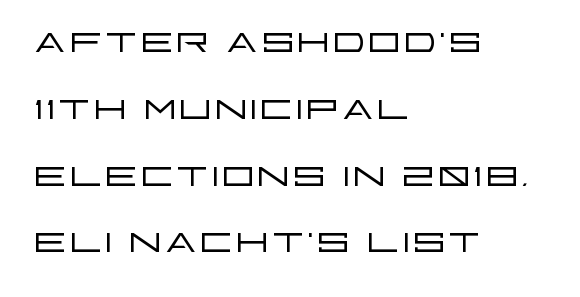
You can tell from the bare stems that sans-serif type was used. Weight: in the light-to-regular range. Tracking value appears to be zero — textbook default spacing. Quick note: not italic, upright. Line spacing here is normal. Is this a fixed-width face? No — the glyphs have proportional, varying widths.
